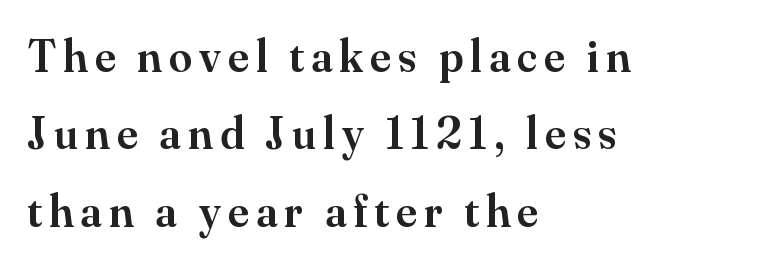
Q: Is the text bold? A: Semi-bold.
Q: Is the text italic (slanted)? A: No, it is upright.
Q: Is the typeface a serif or a sans-serif typeface? A: Serif.
Q: Is the text underlined? A: No.
Q: How is the paragraph aligned? A: Left-aligned.
Q: Is the spacing between lines tight, normal or loose? A: Normal.
Q: Width (condensed, normal, or wide)? A: Normal.
Q: Stroke contrast? A: Medium.
Q: x-height? A: Small.
Q: Monospaced? A: No.
